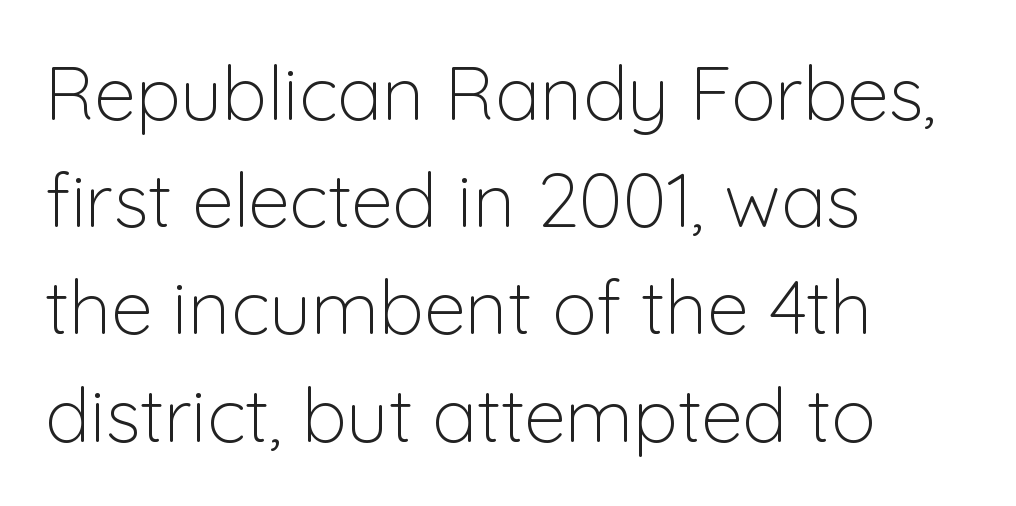
{"serif": "no", "italic": "no", "bold": "no", "weight": "light", "width": "normal", "stroke_contrast": "low", "x_height": "medium", "monospaced": "no", "underline": "no", "align": "left", "line_spacing": "normal", "line_spacing_ratio": 1.43, "letter_spacing": "normal", "letter_spacing_em": 0.0, "glyph_px": 75}
